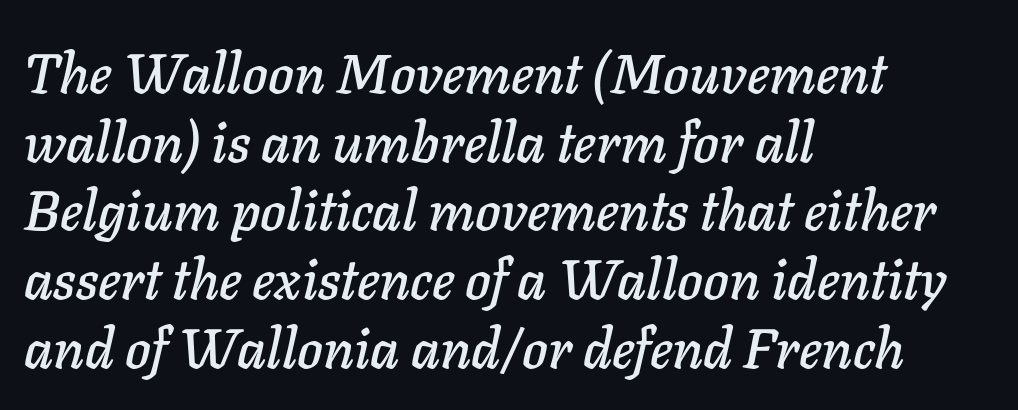
Interline gaps are of average width in this sample. Lines of text with bare space underneath. Look at the tracking — it's just the regular setting, nothing added. Varying glyph widths throughout — classic text-font behaviour. Each line starts at the same left margin while the right side varies. Rendered with sloped, italic letterforms.
